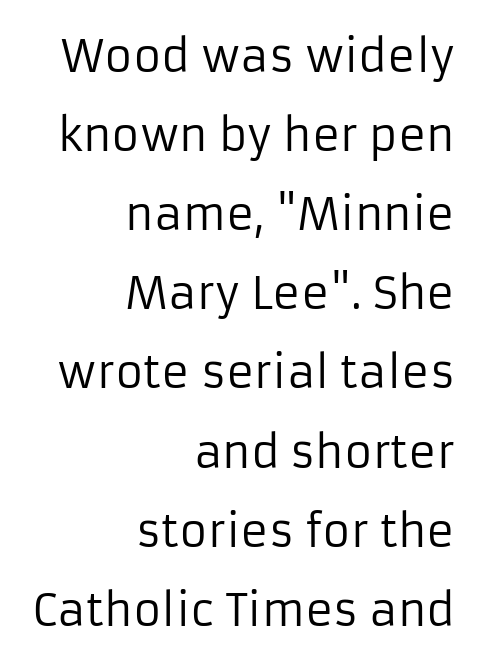
Q: Is the text bold? A: No.
Q: Is the text italic (slanted)? A: No, it is upright.
Q: Is the typeface a serif or a sans-serif typeface? A: Sans-serif.
Q: Is the text underlined? A: No.
Q: How is the paragraph aligned? A: Right-aligned.
Q: Is the spacing between letters normal or unusually wide? A: Normal.
Q: Width (condensed, normal, or wide)? A: Normal.
Q: Stroke contrast? A: Low.
Q: x-height? A: Medium.
Q: Monospaced? A: No.
